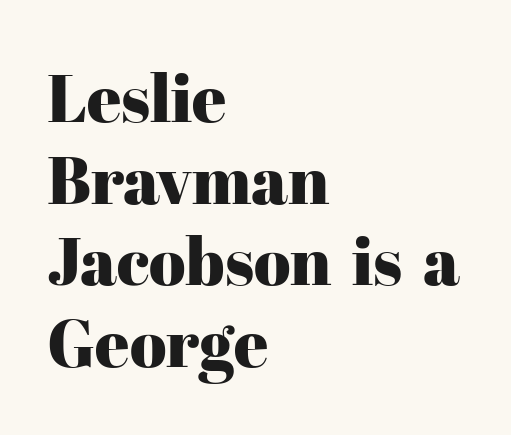
This sample has the flowing, uneven cadence of proportional lettering. Nobody touched the tracking dial on this one. The letters stand upright; this is a roman face. Bare-footed words on every line.
